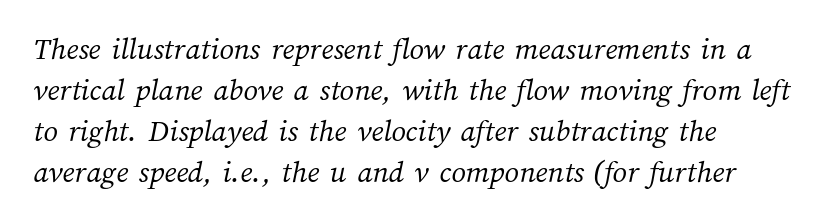
{"bold": "no", "weight": "light", "width": "normal", "stroke_contrast": "medium", "x_height": "medium", "monospaced": "no", "underline": "no", "align": "left", "line_spacing": "normal", "line_spacing_ratio": 1.28, "letter_spacing": "normal", "letter_spacing_em": 0.0, "glyph_px": 32}
